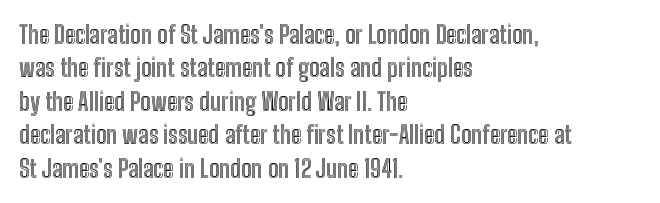
The image shows 25 px text type, upright; set left-aligned, normal line spacing (1.34x), normal letter spacing, not underlined.
